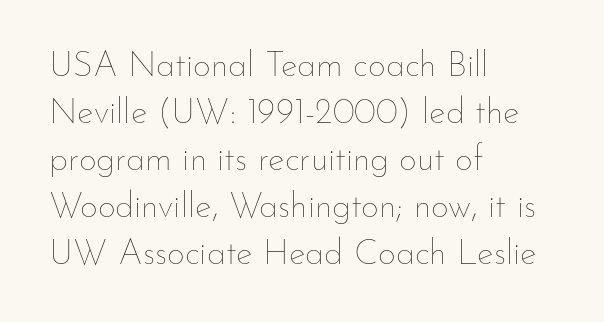
{"italic": "no", "bold": "no", "weight": "thin", "width": "normal", "stroke_contrast": "low", "x_height": "small", "monospaced": "no", "underline": "no", "align": "left", "line_spacing": "normal", "line_spacing_ratio": 1.34, "letter_spacing": "normal", "letter_spacing_em": 0.0, "glyph_px": 35}
